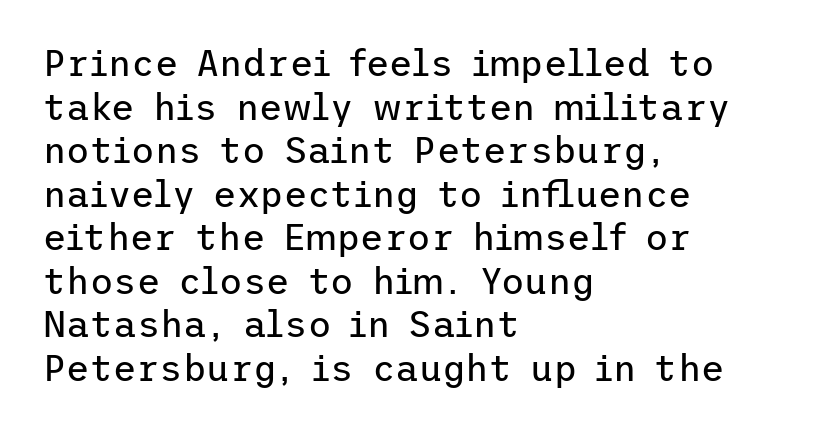
Q: Is the text bold? A: No.
Q: Is the text italic (slanted)? A: No, it is upright.
Q: Is the typeface a serif or a sans-serif typeface? A: Sans-serif.
Q: Is the text underlined? A: No.
Q: How is the paragraph aligned? A: Left-aligned.
Q: Is the spacing between letters normal or unusually wide? A: Normal.
Q: Width (condensed, normal, or wide)? A: Normal.
Q: Stroke contrast? A: Low.
Q: x-height? A: Medium.
